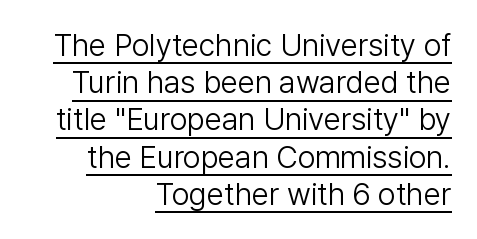
{"serif": "no", "italic": "no", "bold": "no", "weight": "light", "width": "normal", "stroke_contrast": "low", "x_height": "medium", "monospaced": "no", "underline": "yes", "align": "right", "line_spacing_ratio": 1.2, "letter_spacing": "normal", "letter_spacing_em": 0.0, "glyph_px": 31}
